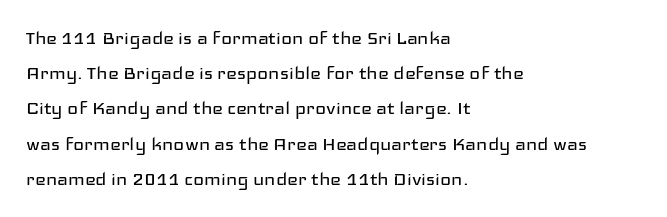
Q: Is the text bold? A: No.
Q: Is the text italic (slanted)? A: No, it is upright.
Q: Is the text underlined? A: No.
Q: How is the paragraph aligned? A: Left-aligned.
Q: Is the spacing between letters normal or unusually wide? A: Normal.
Q: Is the spacing between lines tight, normal or loose? A: Normal.
